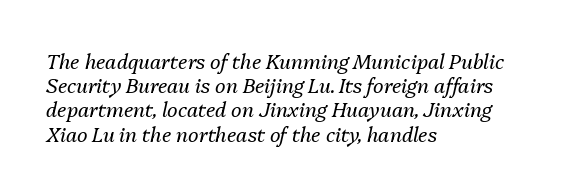
Q: Is the text bold? A: No.
Q: Is the text italic (slanted)? A: Yes, it leans right by about 13 degrees.
Q: Is the text underlined? A: No.
Q: How is the paragraph aligned? A: Left-aligned.
Q: Is the spacing between letters normal or unusually wide? A: Normal.
